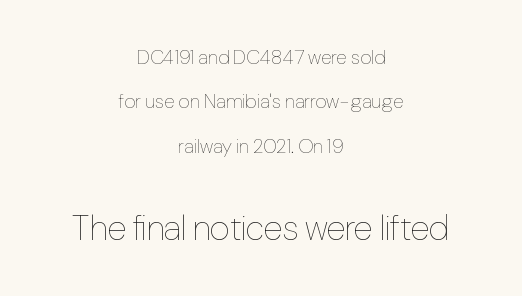
Heft: none added — not bold. A typesetter would call this proportional, since set widths differ per character. You could fit nearly another row in the gap between these rows. Is the letter spacing exaggerated? No — it looks like the ordinary default.
